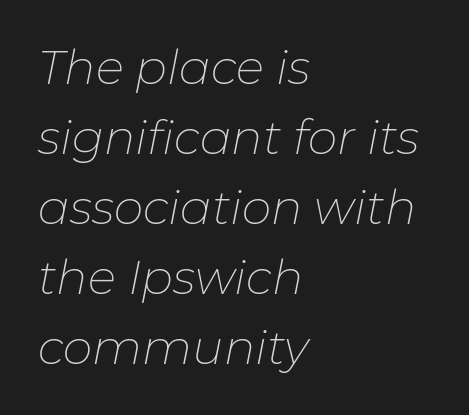
{"italic": "yes", "lean": "right", "slant_degrees": 11, "bold": "no", "weight": "thin", "width": "normal", "stroke_contrast": "low", "x_height": "medium", "monospaced": "no", "underline": "no", "align": "left", "line_spacing": "normal", "line_spacing_ratio": 1.49, "letter_spacing": "normal", "letter_spacing_em": 0.0, "glyph_px": 47}
